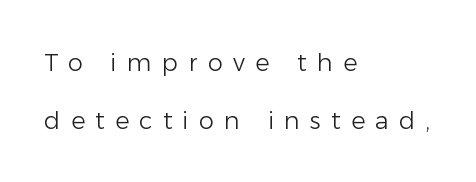
Honestly, the rows look like they've been pulled way apart. This sample is left-justified, so line endings fall wherever the words run out. Summary of weight: not heavy and not bold. The gaps between neighbouring characters are conspicuously large. Style check: upright.
